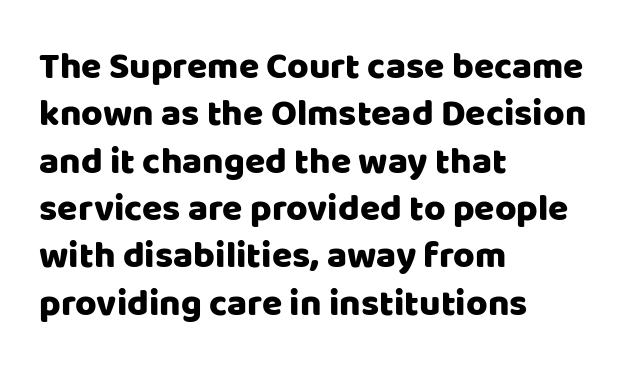
{"serif": "no", "italic": "no", "width": "normal", "stroke_contrast": "low", "x_height": "large", "monospaced": "no", "underline": "no", "align": "left", "line_spacing": "normal", "line_spacing_ratio": 1.28, "letter_spacing": "normal", "letter_spacing_em": 0.0, "glyph_px": 37}
